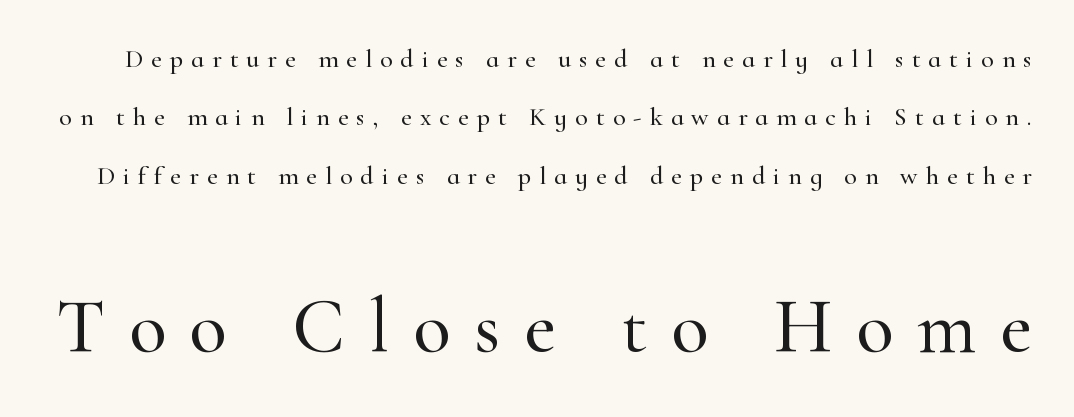
{"serif": "yes", "italic": "no", "width": "normal", "stroke_contrast": "high", "x_height": "small", "monospaced": "no", "underline": "no", "line_spacing": "loose", "line_spacing_ratio": 2.25, "letter_spacing": "wide", "letter_spacing_em": 0.31, "larger_block": "second", "size_ratio": 2.96, "glyph_px": 77}
